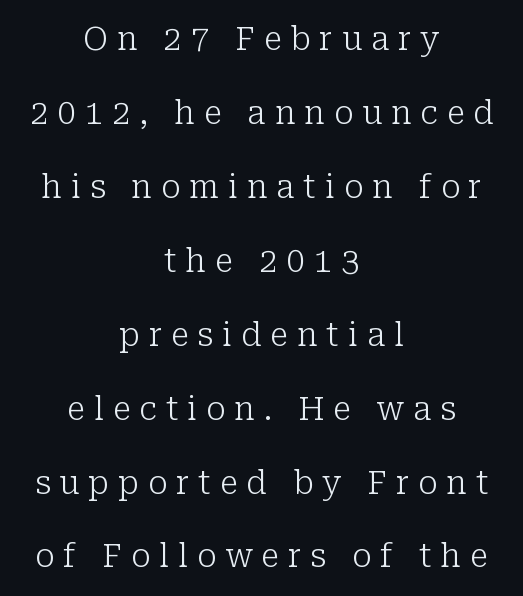
Summary of weight: not heavy and not bold. What kind of face is this? One with serifs. Check the space under the baseline: it is left empty. The passage shown is typed in a proportional face where columns would drift. The specimen reads as upright at a glance. The compositor balanced each line on the midline.
